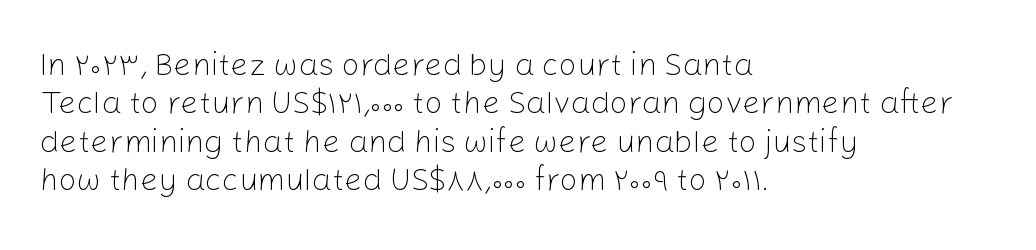
{"serif": "no", "italic": "no", "bold": "no", "weight": "light", "width": "normal", "stroke_contrast": "low", "x_height": "medium", "monospaced": "no", "underline": "no", "align": "left", "line_spacing_ratio": 1.2, "letter_spacing": "normal", "letter_spacing_em": 0.0, "glyph_px": 32}
